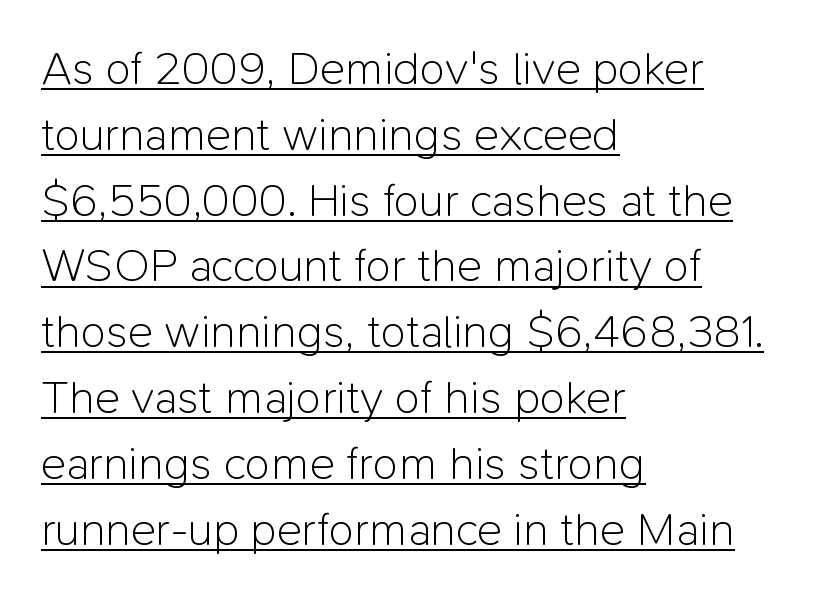
{"serif": "no", "italic": "no", "bold": "no", "weight": "light", "width": "normal", "stroke_contrast": "low", "x_height": "medium", "monospaced": "no", "underline": "yes", "align": "left", "line_spacing": "normal", "line_spacing_ratio": 1.4, "letter_spacing": "normal", "letter_spacing_em": 0.0, "glyph_px": 47}
